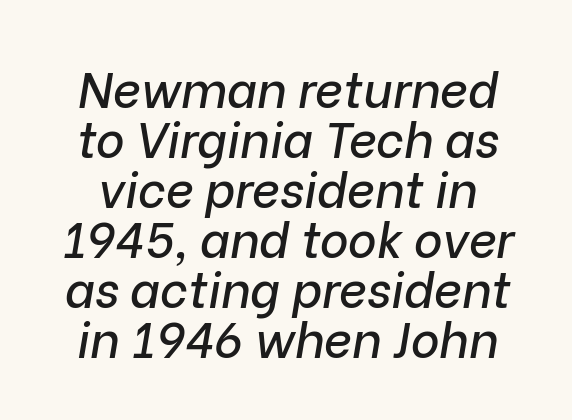
{"italic": "yes", "lean": "right", "slant_degrees": 9, "width": "normal", "stroke_contrast": "low", "x_height": "medium", "monospaced": "no", "underline": "no", "line_spacing": "tight", "line_spacing_ratio": 1.02, "letter_spacing": "normal", "letter_spacing_em": 0.0, "glyph_px": 49}
